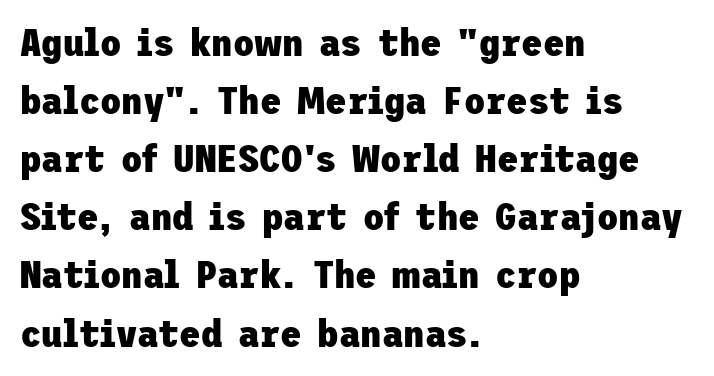
Q: Is the text bold? A: Yes.
Q: Is the text italic (slanted)? A: No, it is upright.
Q: Is the typeface a serif or a sans-serif typeface? A: Sans-serif.
Q: Is the text underlined? A: No.
Q: How is the paragraph aligned? A: Left-aligned.
Q: Is the spacing between letters normal or unusually wide? A: Normal.
Q: Is the spacing between lines tight, normal or loose? A: Normal.
Q: Width (condensed, normal, or wide)? A: Normal.
Q: Stroke contrast? A: Low.
Q: x-height? A: Medium.
